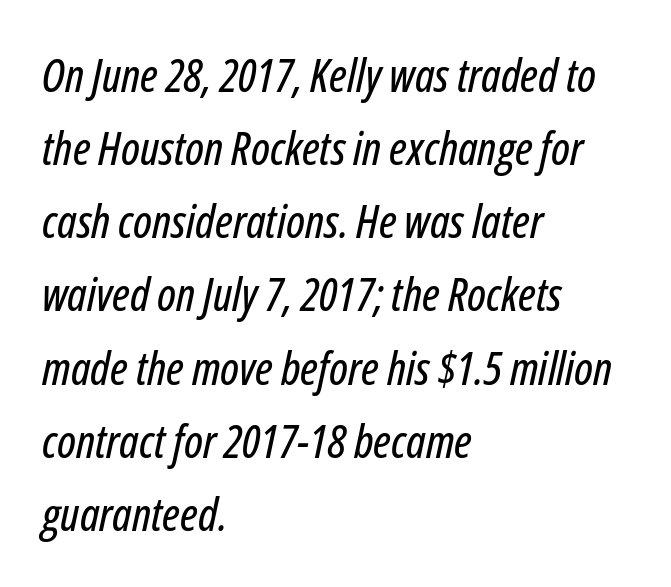
Q: Is the text italic (slanted)? A: Yes, it leans right by about 12 degrees.
Q: Is the text underlined? A: No.
Q: How is the paragraph aligned? A: Left-aligned.
Q: Is the spacing between letters normal or unusually wide? A: Normal.
Q: Is the spacing between lines tight, normal or loose? A: Normal.
Q: Width (condensed, normal, or wide)? A: Condensed.
Q: Stroke contrast? A: Low.
Q: x-height? A: Medium.
Q: Monospaced? A: No.
